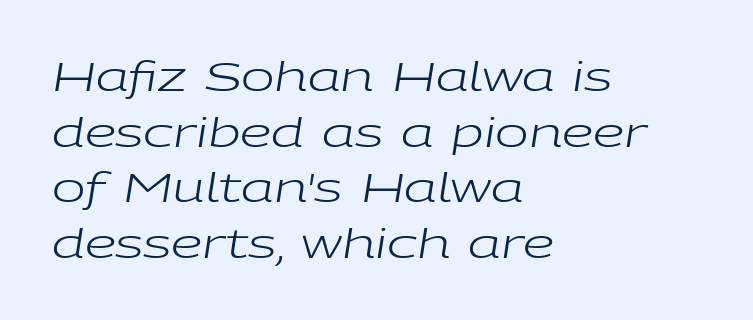
Q: Is the text bold? A: No.
Q: Is the text italic (slanted)? A: Yes, it leans right by about 9 degrees.
Q: Is the text underlined? A: No.
Q: How is the paragraph aligned? A: Left-aligned.
Q: Is the spacing between letters normal or unusually wide? A: Normal.
Q: Is the spacing between lines tight, normal or loose? A: Normal.
Q: Width (condensed, normal, or wide)? A: Wide.
Q: Stroke contrast? A: Low.
Q: x-height? A: Medium.
Q: Monospaced? A: No.
